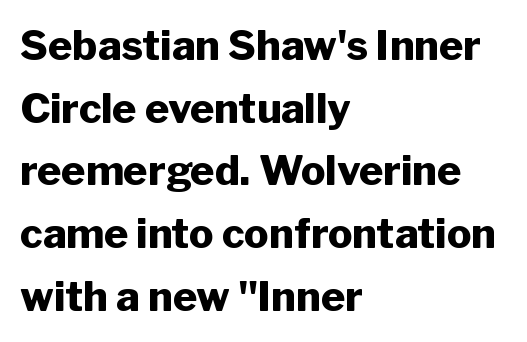
Q: Is the text bold? A: Yes.
Q: Is the text italic (slanted)? A: No, it is upright.
Q: Is the typeface a serif or a sans-serif typeface? A: Sans-serif.
Q: Is the text underlined? A: No.
Q: How is the paragraph aligned? A: Left-aligned.
Q: Is the spacing between letters normal or unusually wide? A: Normal.
Q: Is the spacing between lines tight, normal or loose? A: Normal.
Q: Width (condensed, normal, or wide)? A: Normal.
Q: Stroke contrast? A: Low.
Q: x-height? A: Medium.
Q: Monospaced? A: No.
